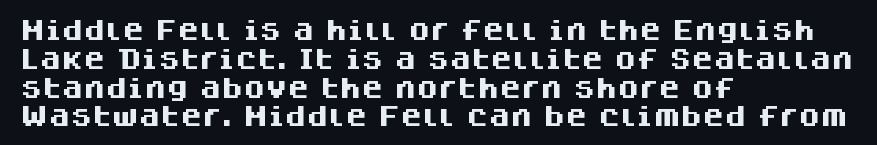
The image shows 22 px bold type, upright; set left-aligned, normal line spacing (1.31x), normal letter spacing, not underlined.
